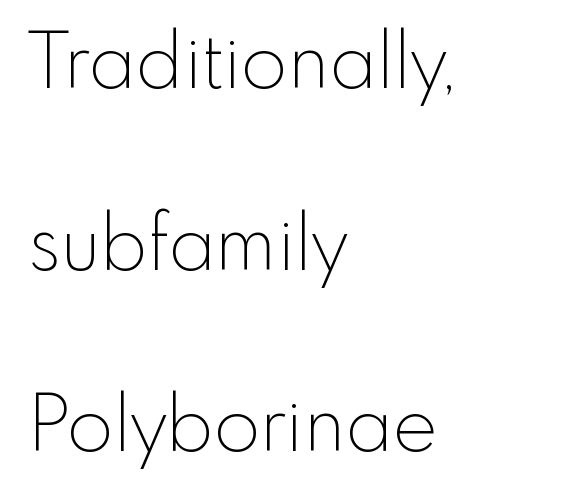
You can tell it's not italic because the verticals are truly vertical. Note: no serifs on the glyphs. Stem width sits at or under what a default text font uses. Which margin do the lines hug? The left one — the right edge is uneven.
